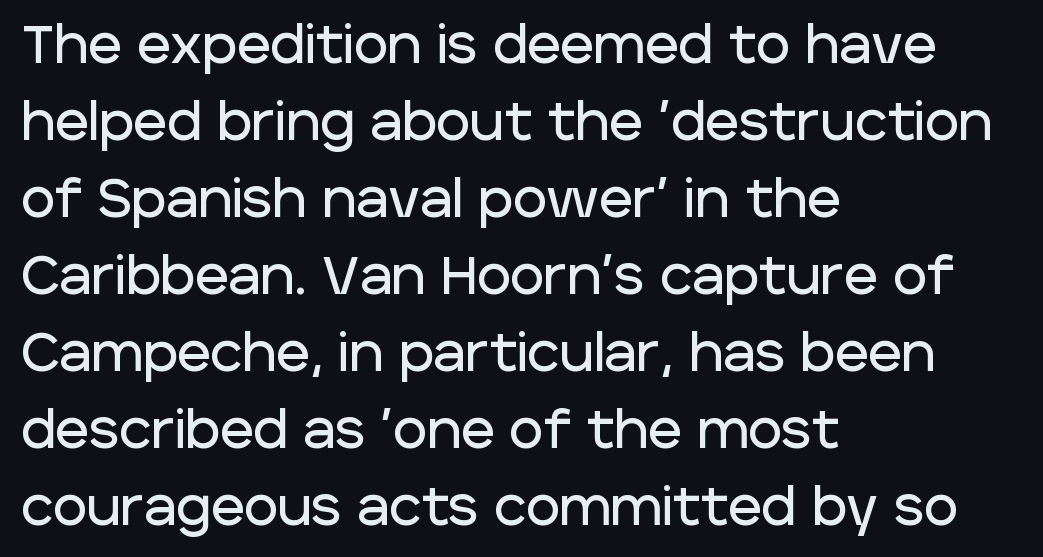
The passage shown is typed in a proportional face where columns would drift. A typesetter would mark this as roman, not italic. Descenders are the only things crossing below the line. Horizontally, the lines are justified to the leading edge only. In terms of letterspacing, this is plain default setting. What's the leading like? Ordinary, nothing unusual.
